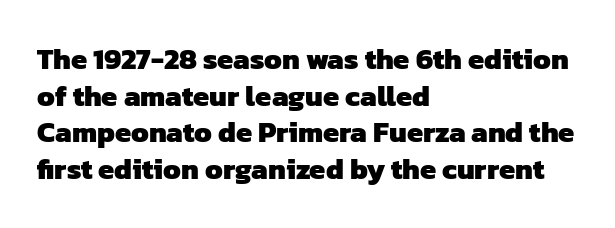
{"serif": "no", "bold": "yes", "weight": "heavy", "width": "normal", "stroke_contrast": "low", "x_height": "medium", "monospaced": "no", "underline": "no", "align": "left", "line_spacing": "normal", "line_spacing_ratio": 1.26, "letter_spacing": "normal", "letter_spacing_em": 0.0, "glyph_px": 29}
